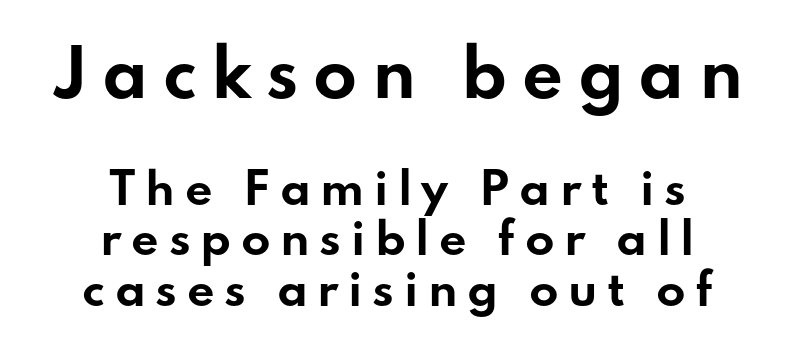
The image shows 64 px bold, wide sans-serif type, upright; set centered, line spacing 1.17x, unusually wide letter spacing (+0.22 em), not underlined; the first (top) block is 1.49x larger; low stroke contrast and a small x-height.
